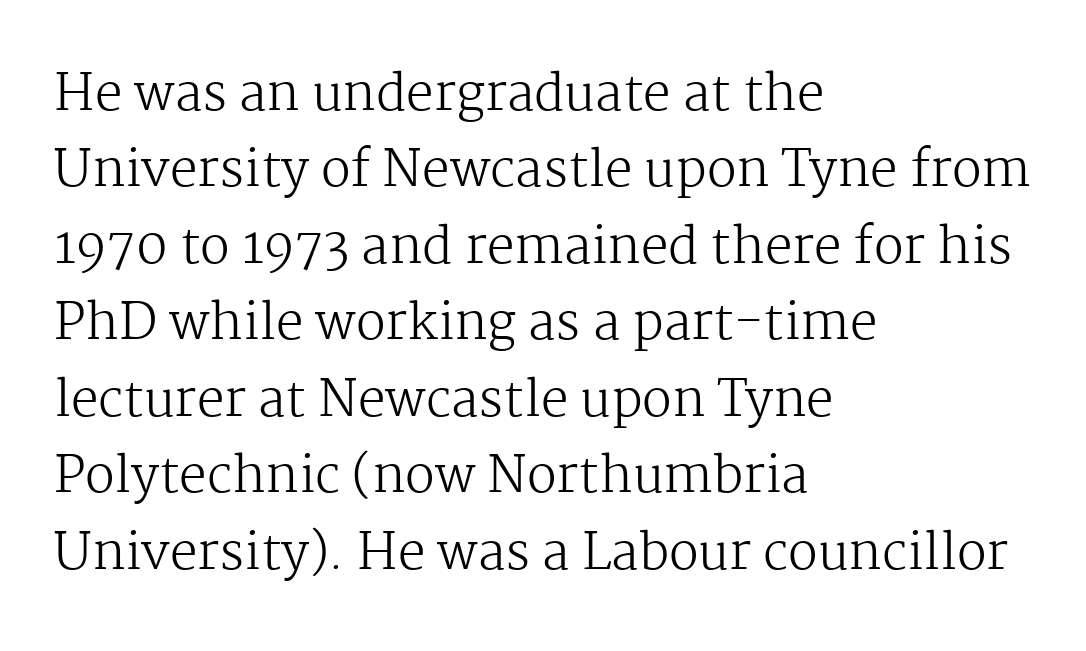
{"serif": "yes", "italic": "no", "bold": "no", "weight": "regular", "width": "normal", "stroke_contrast": "medium", "x_height": "medium", "monospaced": "no", "underline": "no", "align": "left", "line_spacing": "normal", "line_spacing_ratio": 1.56, "letter_spacing": "normal", "letter_spacing_em": 0.0, "glyph_px": 49}
